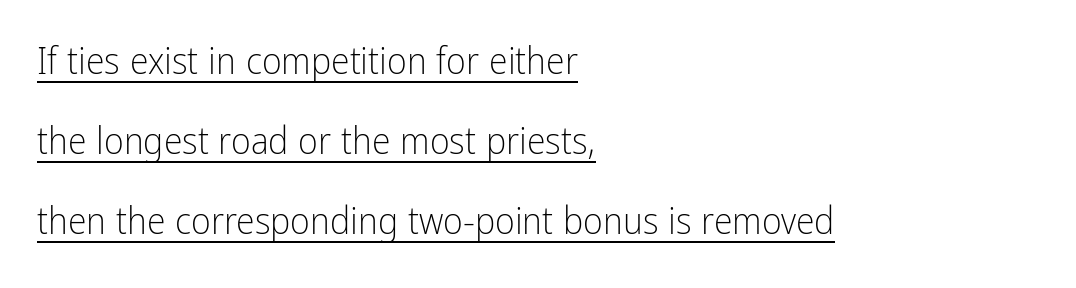
Q: Is the text bold? A: No.
Q: Is the text italic (slanted)? A: No, it is upright.
Q: Is the typeface a serif or a sans-serif typeface? A: Sans-serif.
Q: Is the text underlined? A: Yes.
Q: How is the paragraph aligned? A: Left-aligned.
Q: Is the spacing between letters normal or unusually wide? A: Normal.
Q: Is the spacing between lines tight, normal or loose? A: Loose.
Q: Width (condensed, normal, or wide)? A: Condensed.
Q: Stroke contrast? A: Low.
Q: x-height? A: Medium.
Q: Monospaced? A: No.
